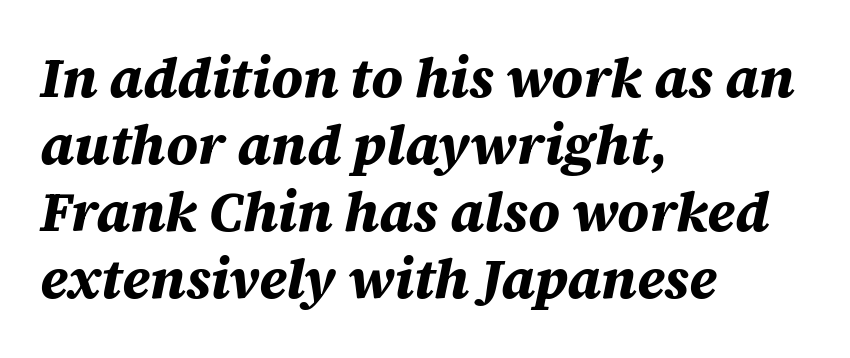
Each letter keeps its own natural width here, so spacing adapts to shape. Honestly, there is no underline to notice here at all. Observe the lean: these are italic letterforms. How heavy is the stroke? Heavy — this is a bold. Spacing between characters is what you'd get straight out of the box. Every row of glyphs begins at an identical x-position on the left.
